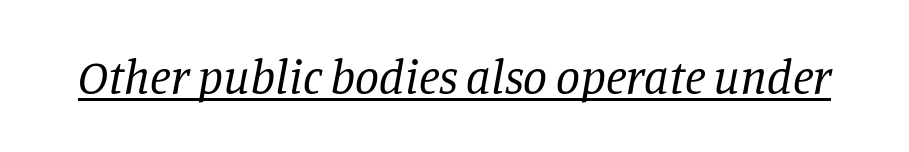
Q: Is the text bold? A: No.
Q: Is the text italic (slanted)? A: Yes, it leans right by about 11 degrees.
Q: Is the typeface a serif or a sans-serif typeface? A: Serif.
Q: Is the text underlined? A: Yes.
Q: Is the spacing between letters normal or unusually wide? A: Normal.
Q: Width (condensed, normal, or wide)? A: Normal.
Q: Stroke contrast? A: Low.
Q: x-height? A: Large.
Q: Monospaced? A: No.
